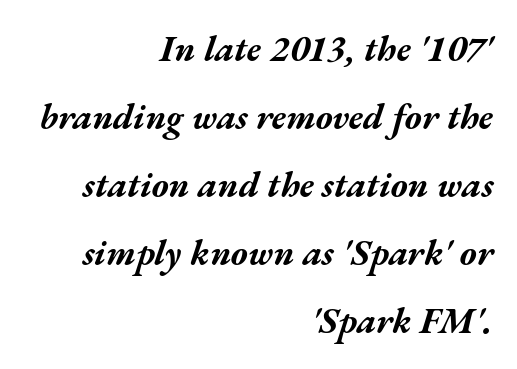
{"italic": "yes", "lean": "right", "slant_degrees": 17, "bold": "yes", "weight": "bold", "width": "wide", "stroke_contrast": "medium", "x_height": "medium", "monospaced": "no", "underline": "no", "align": "right", "line_spacing_ratio": 1.89, "letter_spacing": "normal", "letter_spacing_em": 0.0, "glyph_px": 36}
